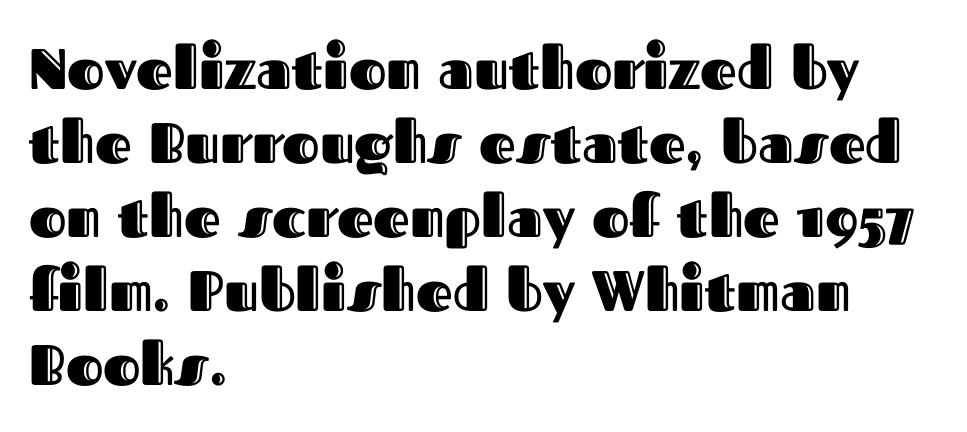
Plain, unruled lines of type. The passage shown is typed in a proportional face where columns would drift. Upright lettering throughout. Layout note: lines flush left. The block of text has a typical density, with ordinary space between rows.
